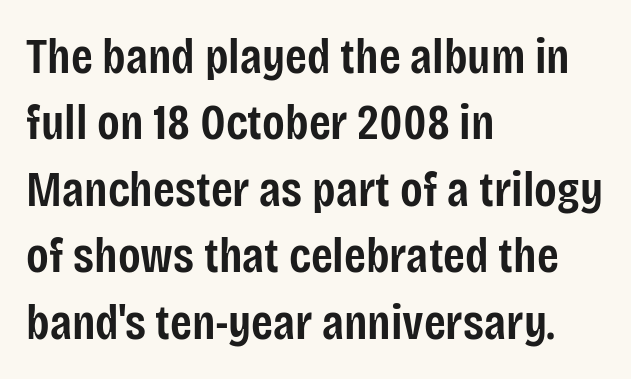
{"serif": "no", "italic": "no", "bold": "semi", "weight": "semibold", "width": "condensed", "stroke_contrast": "low", "x_height": "large", "monospaced": "no", "underline": "no", "align": "left", "line_spacing": "normal", "line_spacing_ratio": 1.33, "letter_spacing": "normal", "letter_spacing_em": 0.0, "glyph_px": 50}
